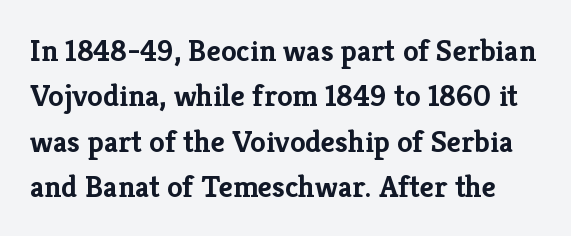
The font is running at its bold setting. A normal amount of white space separates one row of letters from the next. The glyphs in this specimen are seriffed. Ascenders rise straight up at ninety degrees. Honestly, there is no underline to notice here at all.
